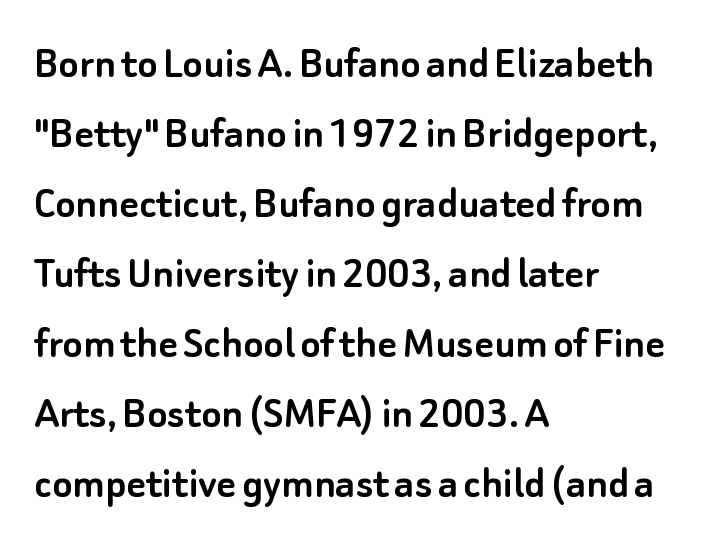
{"serif": "no", "italic": "no", "width": "normal", "stroke_contrast": "low", "x_height": "small", "monospaced": "no", "underline": "no", "align": "left", "line_spacing": "normal", "line_spacing_ratio": 1.49, "letter_spacing": "normal", "letter_spacing_em": 0.0, "glyph_px": 47}
